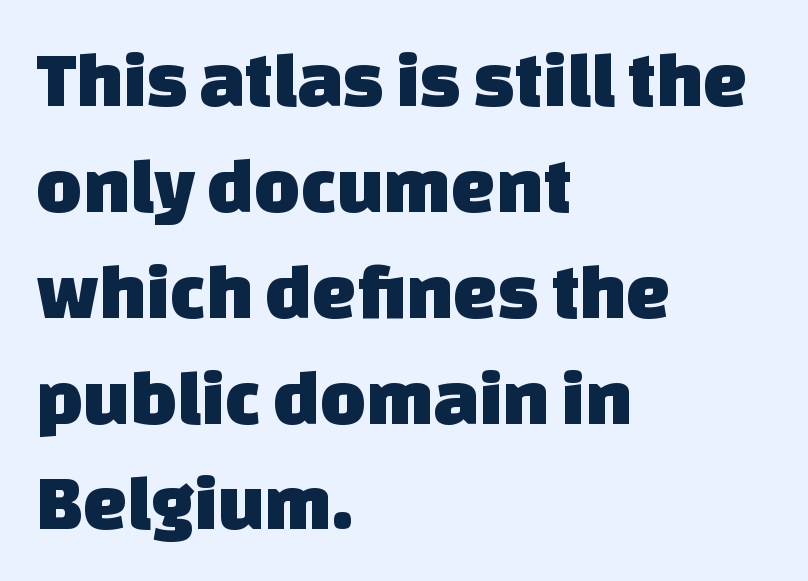
Underlining? Definitely not there. Is there much room between lines? A standard amount, neither cramped nor airy. These lines are composed in type without serifs. Compared with a centered layout, this one pins lines to the left instead. Proportional: the letters do not fall into vertical columns. How are the letters spaced? Ordinarily, with no added tracking.
